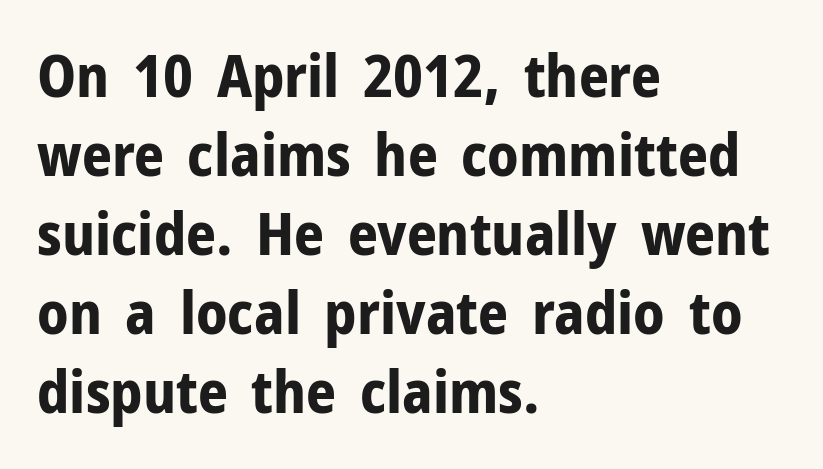
{"serif": "no", "italic": "no", "bold": "yes", "weight": "bold", "width": "normal", "stroke_contrast": "low", "x_height": "medium", "monospaced": "no", "underline": "no", "align": "left", "line_spacing": "normal", "line_spacing_ratio": 1.34, "letter_spacing": "normal", "letter_spacing_em": 0.0, "glyph_px": 59}
